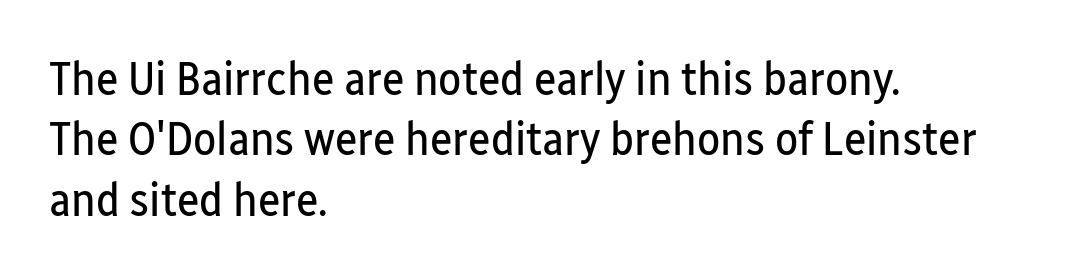
The image shows 48 px regular-weight, condensed sans-serif type, upright; set left-aligned, normal line spacing (1.26x), normal letter spacing, not underlined; low stroke contrast and a medium x-height.
